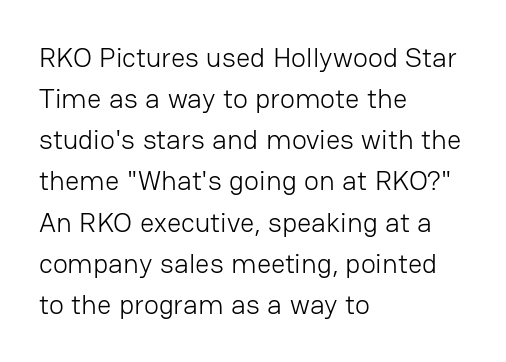
{"serif": "no", "italic": "no", "bold": "no", "weight": "light", "width": "normal", "stroke_contrast": "low", "x_height": "medium", "monospaced": "no", "underline": "no", "align": "left", "line_spacing": "normal", "line_spacing_ratio": 1.47, "letter_spacing": "normal", "letter_spacing_em": 0.0, "glyph_px": 28}
